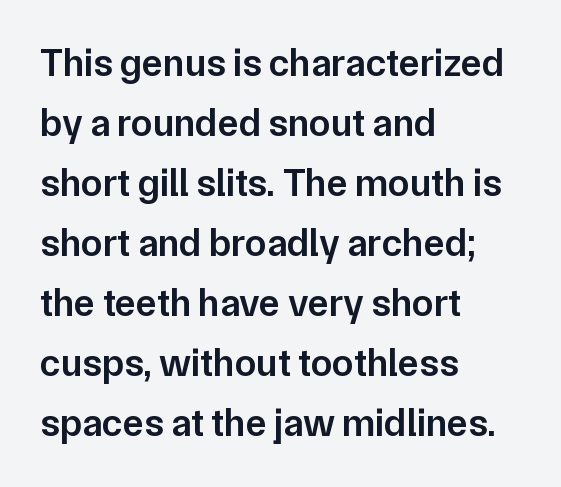
{"serif": "no", "italic": "no", "bold": "semi", "weight": "semibold", "width": "normal", "stroke_contrast": "low", "x_height": "medium", "monospaced": "no", "underline": "no", "align": "left", "line_spacing": "normal", "line_spacing_ratio": 1.54, "letter_spacing": "normal", "letter_spacing_em": 0.0, "glyph_px": 39}
